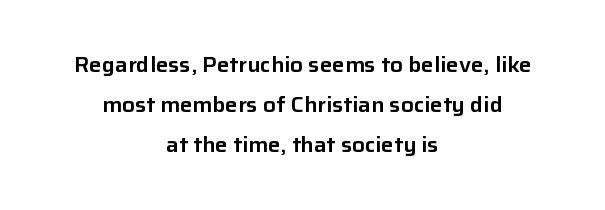
How would I describe the line gaps? Wide and relaxed. Notice how the passage keeps no hard edge, just a central spine. Unmarked baselines from the first word to the last. No italicization has been applied; the sample stays upright.
